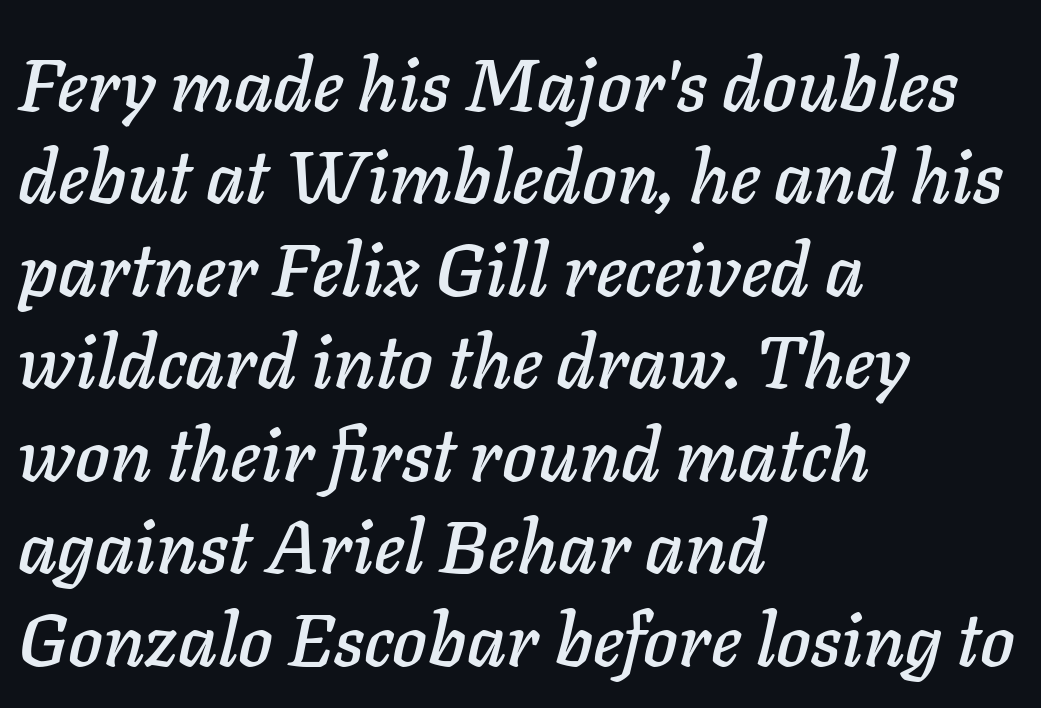
Q: Is the text italic (slanted)? A: Yes, it leans right by about 11 degrees.
Q: Is the text underlined? A: No.
Q: How is the paragraph aligned? A: Left-aligned.
Q: Is the spacing between letters normal or unusually wide? A: Normal.
Q: Is the spacing between lines tight, normal or loose? A: Normal.
Q: Width (condensed, normal, or wide)? A: Normal.
Q: Stroke contrast? A: Low.
Q: x-height? A: Medium.
Q: Monospaced? A: No.
